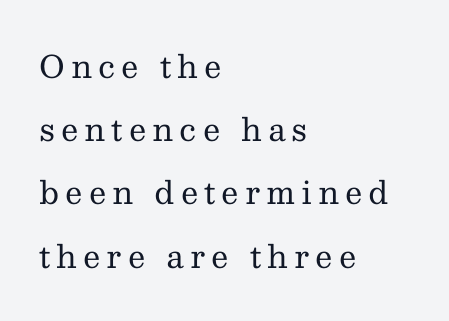
Underlining? Definitely not there. The rag falls on the right side of this text block. Font category for this specimen: serif. The lettering stays uniformly vertical, giving the passage a roman look. Proportional: the letters do not fall into vertical columns.
